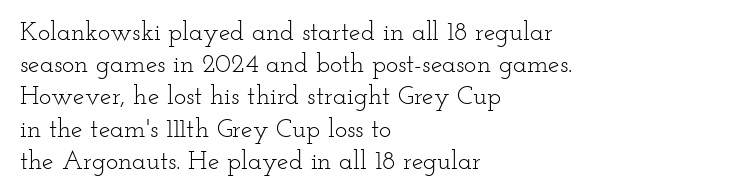
The image shows 26 px text type, upright; set left-aligned, line spacing 1.24x, normal letter spacing, not underlined.
